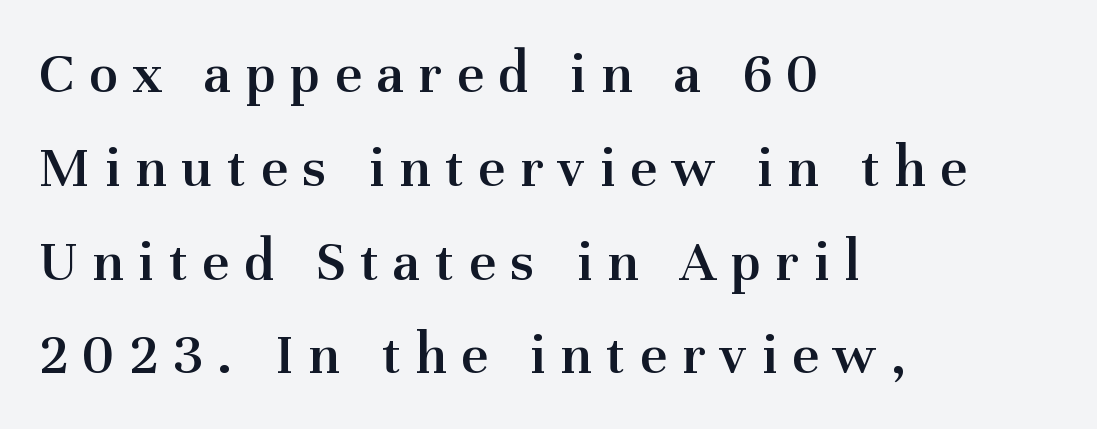
The sample has been set in demibold, a notch under bold. A typesetter would mark this as roman, not italic. The lines in this sample share a left origin and differ only in where they stop. Normally led — the rows are evenly, conventionally spaced. The passage shown is typed in a proportional face where columns would drift.
